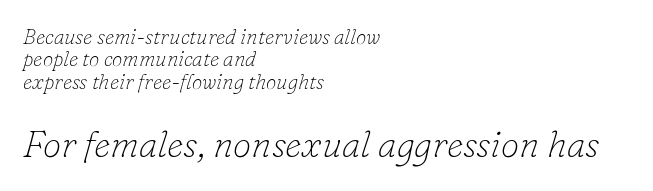
The characters display serif detailing at their extremities. Compared with ordinary roman type, these characters are visibly tilted. One-word summary of the alignment: left. You get the small type first, then a jump to larger type.
